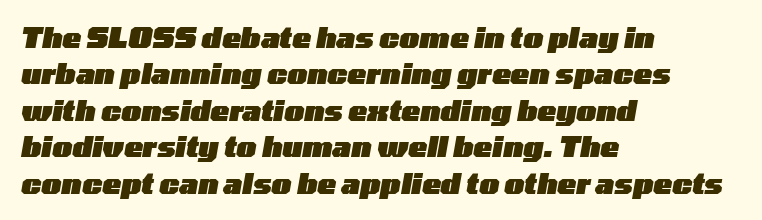
{"italic": "yes", "lean": "right", "slant_degrees": 10, "bold": "yes", "weight": "heavy", "width": "wide", "stroke_contrast": "low", "x_height": "medium", "monospaced": "no", "underline": "no", "align": "left", "line_spacing": "normal", "line_spacing_ratio": 1.3, "letter_spacing": "normal", "letter_spacing_em": 0.0, "glyph_px": 28}
